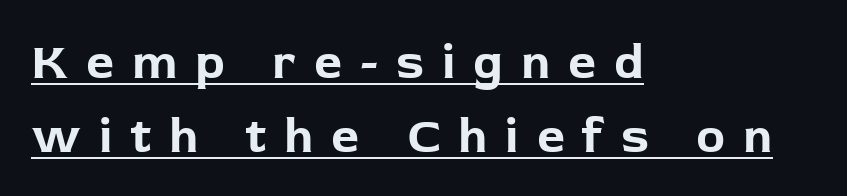
{"serif": "no", "italic": "no", "bold": "yes", "weight": "bold", "width": "normal", "stroke_contrast": "low", "x_height": "medium", "monospaced": "no", "underline": "yes", "align": "left", "line_spacing": "normal", "line_spacing_ratio": 1.52, "letter_spacing": "wide", "letter_spacing_em": 0.36, "glyph_px": 49}
